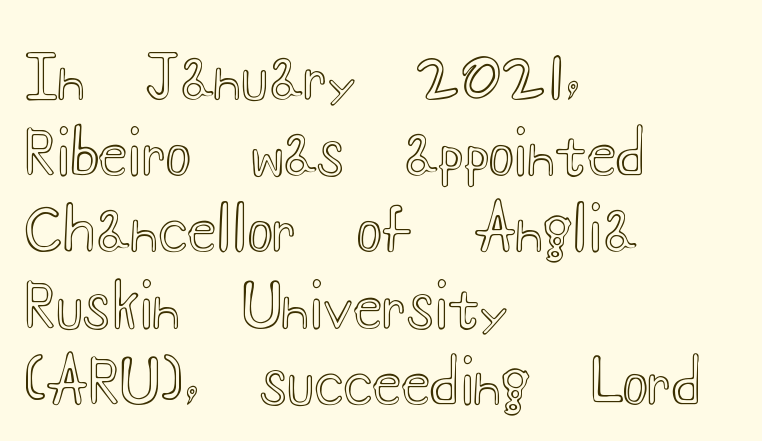
The letters stand straight up with perfectly vertical stems. The compositor pushed each line to the left boundary. Descenders hang freely into open space. A typesetter would call this proportional, since set widths differ per character.
